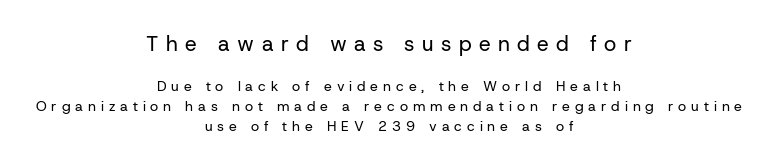
Q: Is the text bold? A: No.
Q: Is the text italic (slanted)? A: No, it is upright.
Q: Is the text underlined? A: No.
Q: How is the paragraph aligned? A: Centered.
Q: Is the spacing between letters normal or unusually wide? A: Unusually wide.
Q: Is the spacing between lines tight, normal or loose? A: Normal.
Q: Which block of text is set in a larger size, the first (top) or the second (bottom)? A: The first (top) one.
